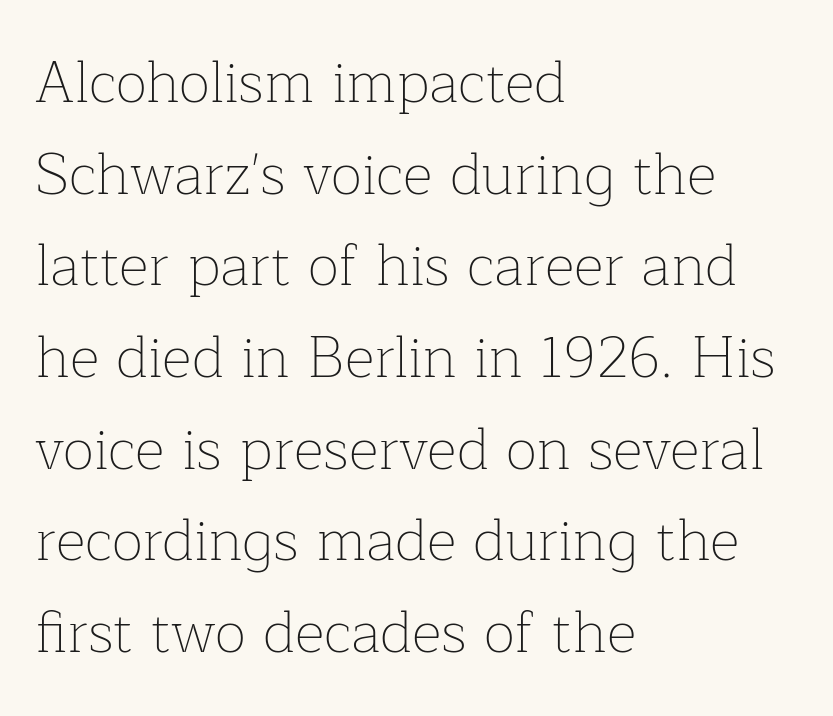
The image shows 58 px thin serif type, upright; set left-aligned, normal line spacing (1.58x), normal letter spacing, not underlined; low stroke contrast and a medium x-height.
